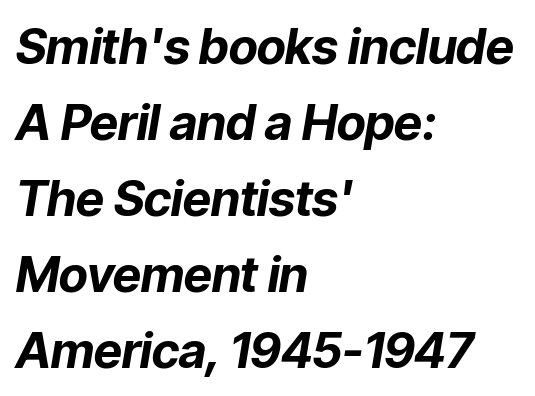
Q: Is the text bold? A: Yes.
Q: Is the text italic (slanted)? A: Yes, it leans right by about 9 degrees.
Q: Is the text underlined? A: No.
Q: How is the paragraph aligned? A: Left-aligned.
Q: Is the spacing between letters normal or unusually wide? A: Normal.
Q: Is the spacing between lines tight, normal or loose? A: Normal.
Q: Width (condensed, normal, or wide)? A: Normal.
Q: Stroke contrast? A: Low.
Q: x-height? A: Medium.
Q: Monospaced? A: No.
